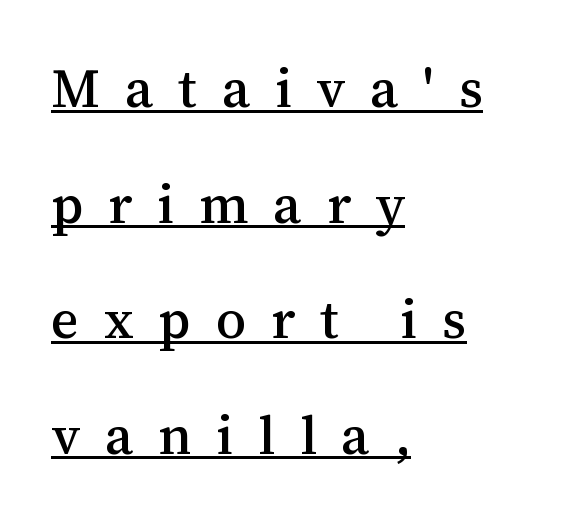
Q: Is the text italic (slanted)? A: No, it is upright.
Q: Is the typeface a serif or a sans-serif typeface? A: Serif.
Q: Is the text underlined? A: Yes.
Q: How is the paragraph aligned? A: Left-aligned.
Q: Is the spacing between letters normal or unusually wide? A: Unusually wide.
Q: Is the spacing between lines tight, normal or loose? A: Loose.
Q: Width (condensed, normal, or wide)? A: Normal.
Q: Stroke contrast? A: Medium.
Q: x-height? A: Medium.
Q: Monospaced? A: No.
